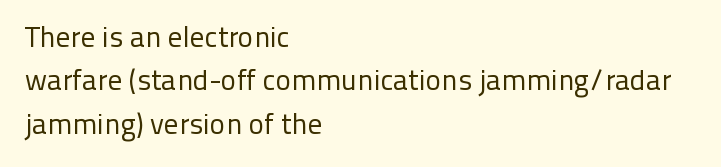
The image shows 29 px regular-weight sans-serif type, upright; set left-aligned, normal line spacing (1.5x), normal letter spacing, not underlined; low stroke contrast and a medium x-height.
